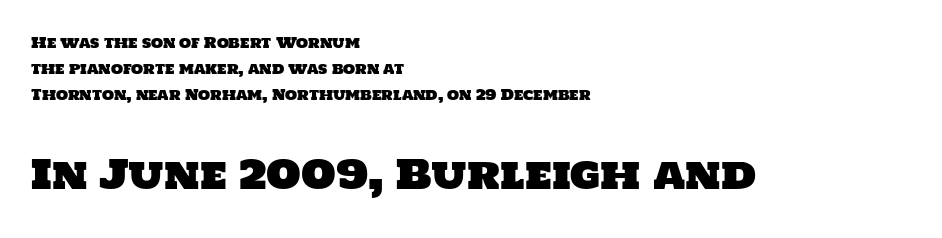
{"serif": "no", "width": "normal", "stroke_contrast": "low", "x_height": "large", "monospaced": "no", "underline": "no", "align": "left", "line_spacing_ratio": 1.85, "letter_spacing": "normal", "letter_spacing_em": 0.0, "larger_block": "second", "size_ratio": 2.86, "glyph_px": 40}
